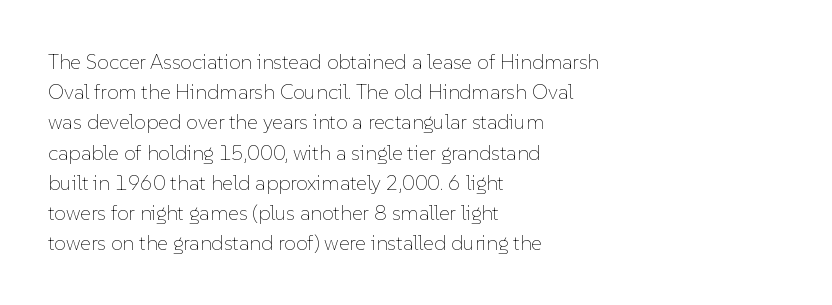
Q: Is the text bold? A: No.
Q: Is the text italic (slanted)? A: No, it is upright.
Q: Is the text underlined? A: No.
Q: How is the paragraph aligned? A: Left-aligned.
Q: Is the spacing between letters normal or unusually wide? A: Normal.
Q: Is the spacing between lines tight, normal or loose? A: Normal.
